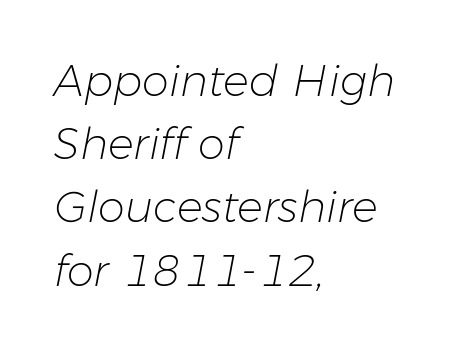
Each stroke keeps to a modest, everyday thickness or less. The whole block is typeset with a tilt. These lines sit exactly where default settings would place them. Line starts are locked; line ends wander.
